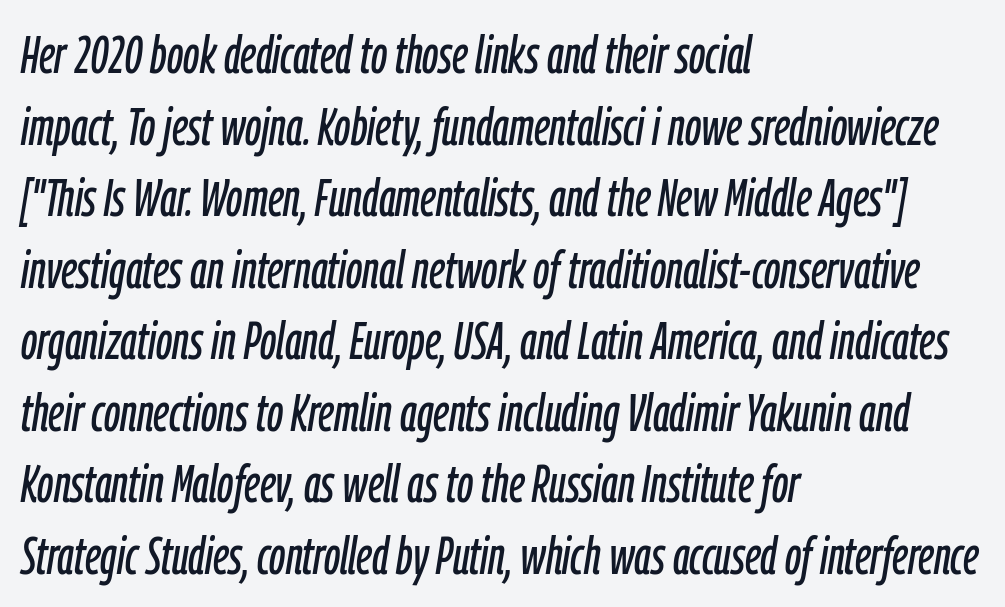
Q: Is the text italic (slanted)? A: Yes, it leans right by about 9 degrees.
Q: Is the text underlined? A: No.
Q: How is the paragraph aligned? A: Left-aligned.
Q: Is the spacing between letters normal or unusually wide? A: Normal.
Q: Is the spacing between lines tight, normal or loose? A: Normal.
Q: Width (condensed, normal, or wide)? A: Condensed.
Q: Stroke contrast? A: Low.
Q: x-height? A: Medium.
Q: Monospaced? A: No.
